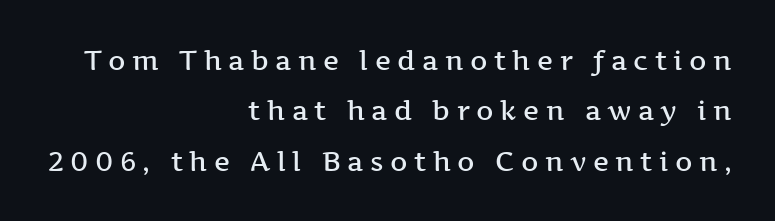
The image shows 27 px text type, upright; set right-aligned, line spacing 1.87x, unusually wide letter spacing (+0.24 em), not underlined.
